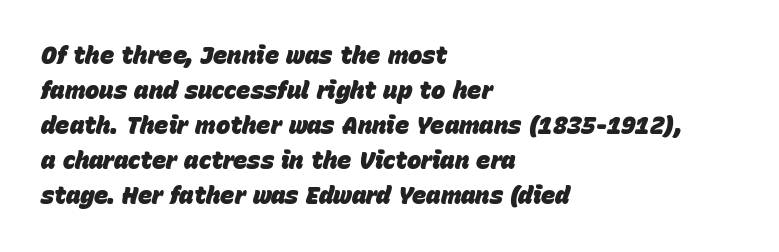
The image shows 24 px bold type, italic (leaning right); set left-aligned, normal line spacing (1.46x), normal letter spacing, not underlined.
